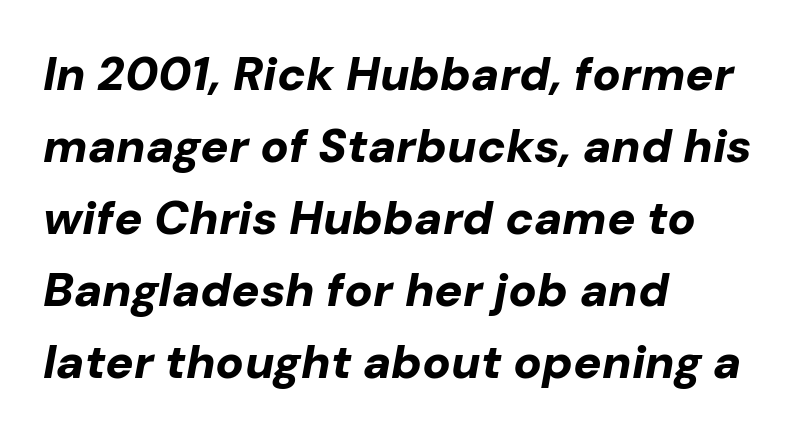
Q: Is the text bold? A: Yes.
Q: Is the text italic (slanted)? A: Yes, it leans right by about 10 degrees.
Q: Is the text underlined? A: No.
Q: How is the paragraph aligned? A: Left-aligned.
Q: Is the spacing between letters normal or unusually wide? A: Normal.
Q: Is the spacing between lines tight, normal or loose? A: Normal.
Q: Width (condensed, normal, or wide)? A: Normal.
Q: Stroke contrast? A: Low.
Q: x-height? A: Medium.
Q: Monospaced? A: No.
